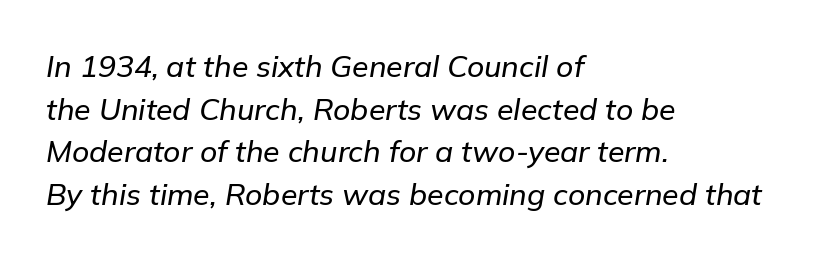
The image shows 30 px text type, italic (leaning right); set left-aligned, normal line spacing (1.42x), normal letter spacing, not underlined; low stroke contrast and a medium x-height.
